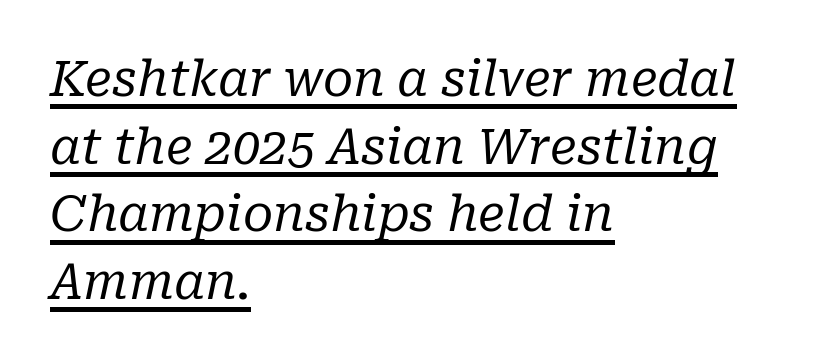
Q: Is the text bold? A: No.
Q: Is the text italic (slanted)? A: Yes, it leans right by about 10 degrees.
Q: Is the typeface a serif or a sans-serif typeface? A: Serif.
Q: Is the text underlined? A: Yes.
Q: How is the paragraph aligned? A: Left-aligned.
Q: Is the spacing between letters normal or unusually wide? A: Normal.
Q: Is the spacing between lines tight, normal or loose? A: Normal.
Q: Width (condensed, normal, or wide)? A: Normal.
Q: Stroke contrast? A: Low.
Q: x-height? A: Medium.
Q: Monospaced? A: No.
